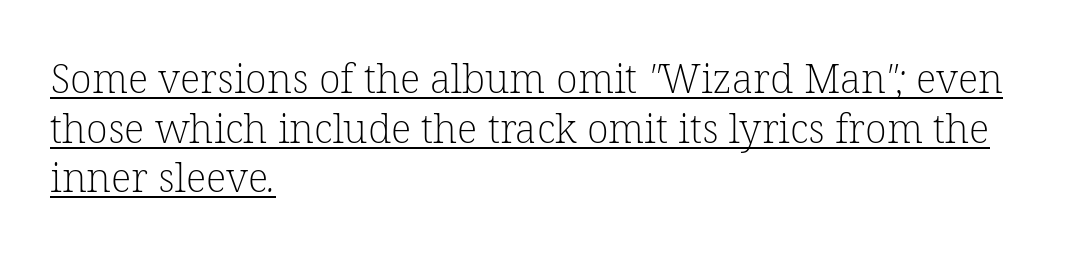
The letters sit at their default tracking, neither squeezed nor spread. A typesetter would call this proportional, since set widths differ per character. The passage shown is not bold in any degree. Descenders here cross a horizontal rule under the line. Serifs: yes, visible at the terminals of the letterforms.
